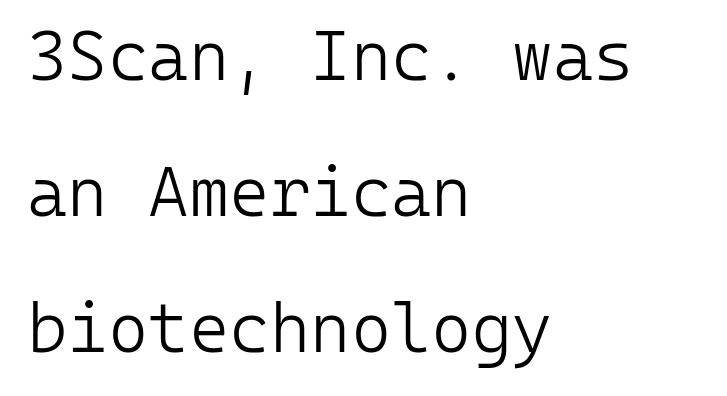
Stroke mass is kept to a normal reading level or below. In terms of letterspacing, this is plain default setting. Type style note: lacks serifs. In CSS terms this would be text-align: left. This is roman type, the default non-slanted kind. Any mark beneath the type? The region is blank.
